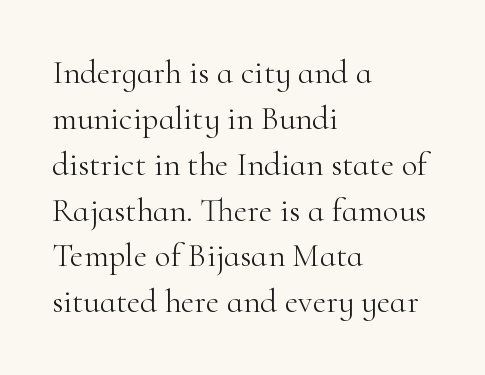
{"serif": "yes", "italic": "no", "bold": "no", "weight": "light", "width": "normal", "stroke_contrast": "high", "x_height": "small", "monospaced": "no", "underline": "no", "align": "left", "line_spacing": "normal", "line_spacing_ratio": 1.39, "letter_spacing": "normal", "letter_spacing_em": 0.0, "glyph_px": 33}
